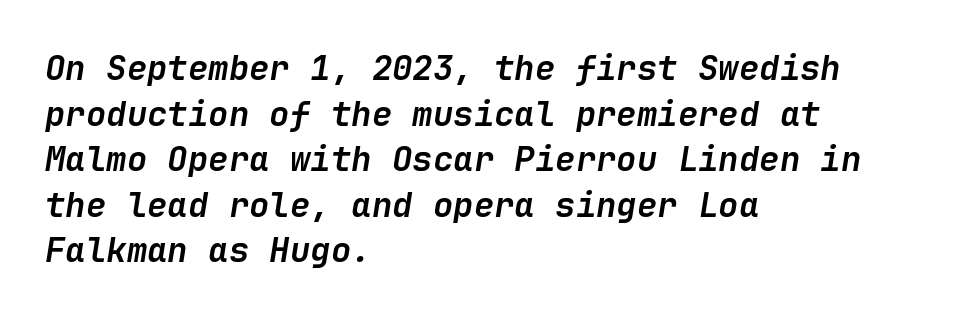
The image shows 34 px semibold type, italic (leaning right); set left-aligned, normal line spacing (1.34x), normal letter spacing, not underlined; low stroke contrast and a medium x-height.
